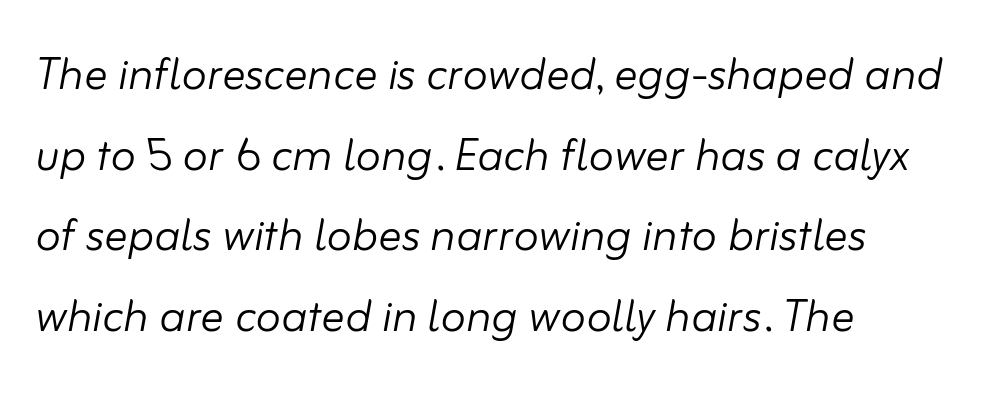
Q: Is the text bold? A: No.
Q: Is the text italic (slanted)? A: Yes, it leans right by about 10 degrees.
Q: Is the text underlined? A: No.
Q: How is the paragraph aligned? A: Left-aligned.
Q: Is the spacing between letters normal or unusually wide? A: Normal.
Q: Is the spacing between lines tight, normal or loose? A: Normal.
Q: Width (condensed, normal, or wide)? A: Normal.
Q: Stroke contrast? A: Low.
Q: x-height? A: Small.
Q: Monospaced? A: No.
